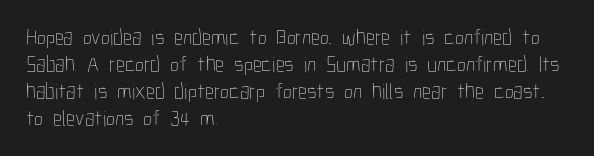
{"italic": "no", "bold": "no", "underline": "no", "align": "left", "line_spacing_ratio": 1.22, "letter_spacing": "normal", "letter_spacing_em": 0.0, "glyph_px": 22}
